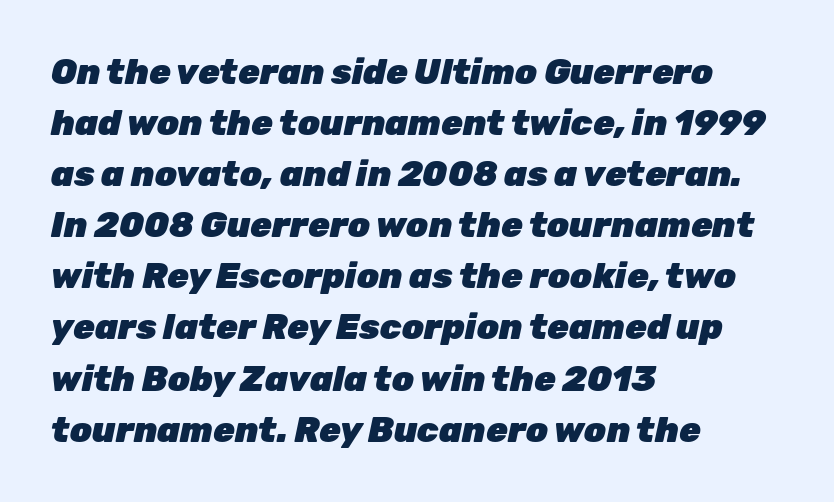
The image shows 35 px heavy type, italic (leaning right); set left-aligned, normal line spacing (1.46x), normal letter spacing, not underlined; low stroke contrast and a medium x-height.
